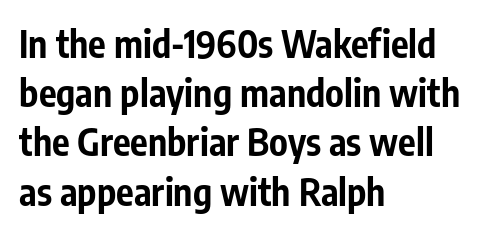
{"serif": "no", "italic": "no", "bold": "yes", "weight": "bold", "width": "condensed", "stroke_contrast": "low", "x_height": "medium", "monospaced": "no", "underline": "no", "align": "left", "line_spacing": "normal", "line_spacing_ratio": 1.33, "letter_spacing": "normal", "letter_spacing_em": 0.0, "glyph_px": 37}
